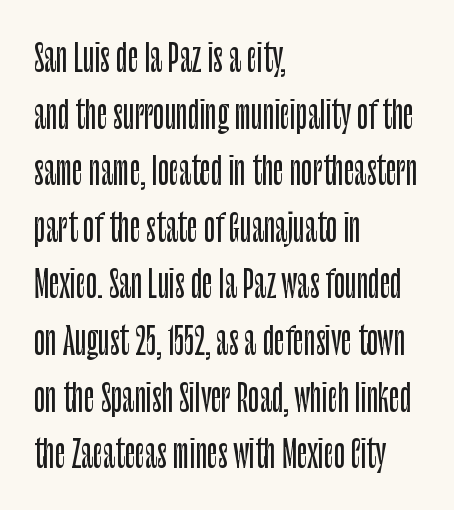
{"serif": "no", "italic": "no", "width": "condensed", "stroke_contrast": "low", "x_height": "large", "monospaced": "no", "underline": "no", "align": "left", "line_spacing": "normal", "line_spacing_ratio": 1.53, "letter_spacing": "normal", "letter_spacing_em": 0.0, "glyph_px": 37}
